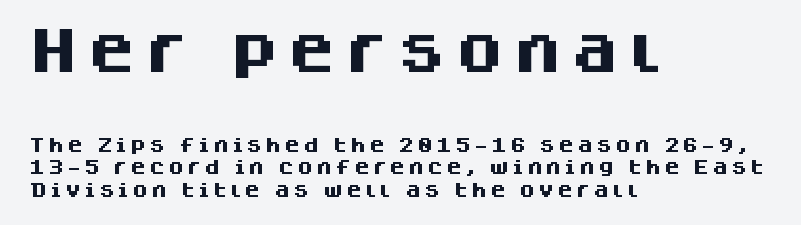
{"serif": "no", "italic": "no", "bold": "yes", "weight": "heavy", "width": "normal", "stroke_contrast": "medium", "x_height": "large", "monospaced": "no", "underline": "no", "align": "left", "line_spacing": "normal", "line_spacing_ratio": 1.42, "larger_block": "first", "size_ratio": 3.06, "glyph_px": 49}
